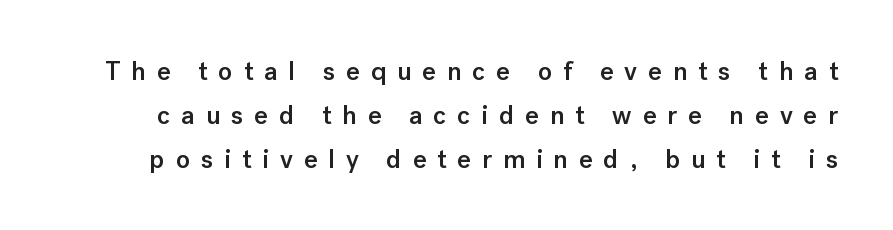
Each new line begins a customary step beneath the previous one. The glyphs have the mass of a demibold cut, below bold. The passage shown has open, widely tracked lettering throughout. Clear beneath every line of the passage. When letters stand straight like this, we call the style roman or upright.
